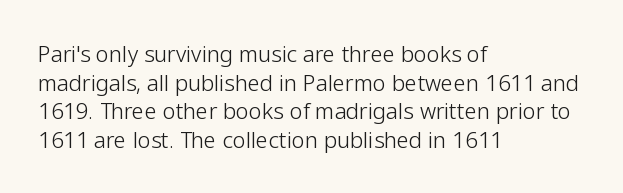
{"italic": "no", "bold": "no", "underline": "no", "align": "left", "line_spacing": "normal", "line_spacing_ratio": 1.3, "letter_spacing": "normal", "letter_spacing_em": 0.0, "glyph_px": 22}
